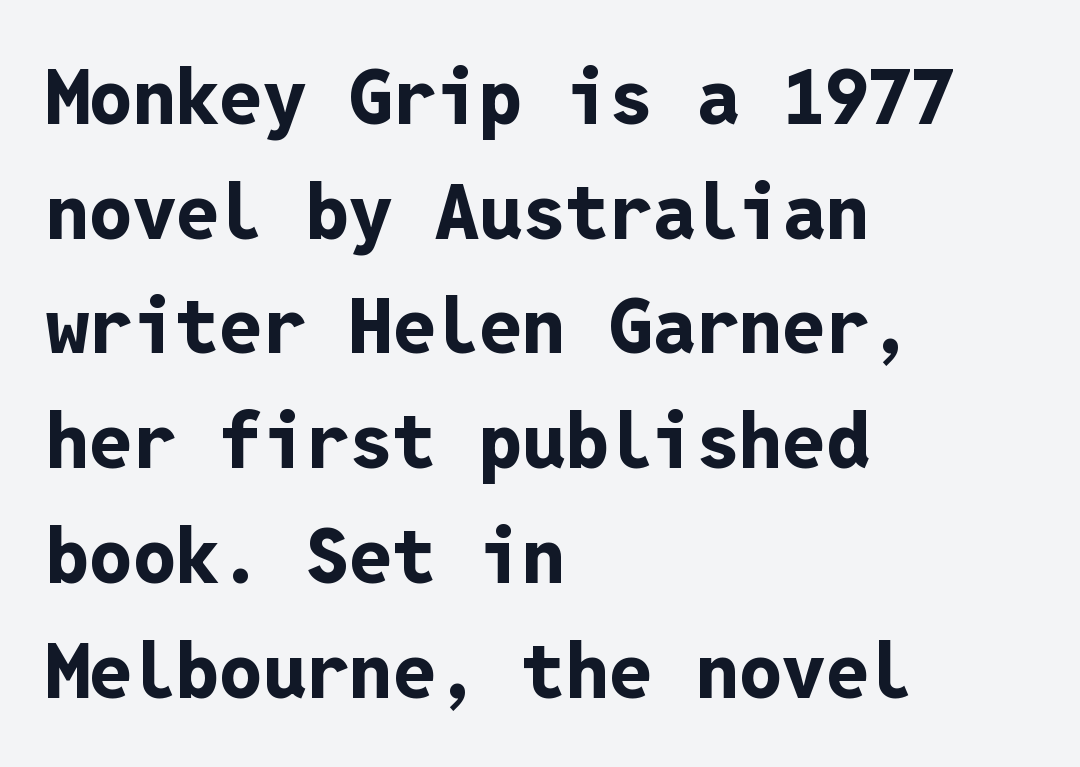
Vertically, the passage feels balanced, rows spaced as you'd expect. The rendering anchors every line to the left-hand side. The typography opts for an upright posture over an oblique one. The face used here is monospaced, like something from a code editor. Students, note that the glyphs here touch the page at normal intervals. Underline: absent.
